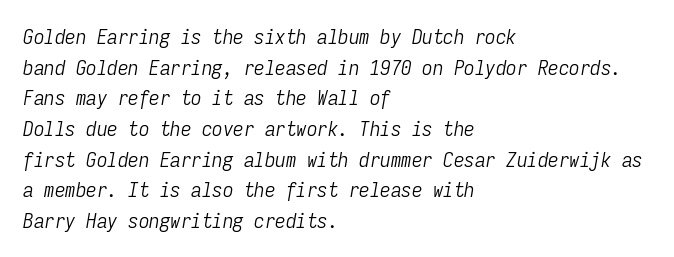
Words appear dense and cohesive because spacing is normal. These lines are set flush left with a ragged right edge. Rule under the text: the space is simply empty. You can tell it's italic because the verticals aren't actually vertical. Regarding leading, the lines here are spaced in the standard way. Caption: face not bold, strokes unweighted.
